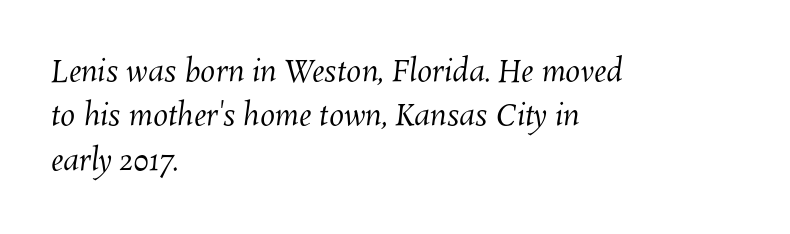
Q: Is the text bold? A: No.
Q: Is the text underlined? A: No.
Q: How is the paragraph aligned? A: Left-aligned.
Q: Is the spacing between letters normal or unusually wide? A: Normal.
Q: Is the spacing between lines tight, normal or loose? A: Normal.
Q: Width (condensed, normal, or wide)? A: Normal.
Q: Stroke contrast? A: Medium.
Q: x-height? A: Medium.
Q: Monospaced? A: No.
